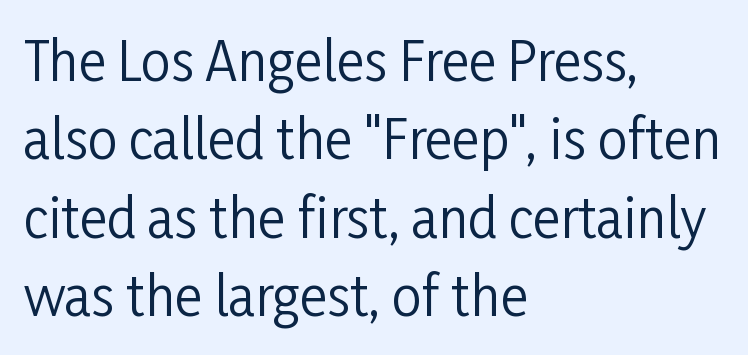
The image shows 53 px regular-weight, condensed sans-serif type, upright; set left-aligned, normal line spacing (1.48x), normal letter spacing, not underlined; low stroke contrast and a medium x-height.
